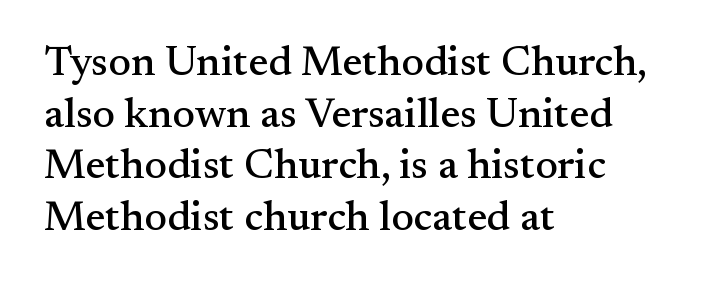
Q: Is the text italic (slanted)? A: No, it is upright.
Q: Is the typeface a serif or a sans-serif typeface? A: Serif.
Q: Is the text underlined? A: No.
Q: How is the paragraph aligned? A: Left-aligned.
Q: Is the spacing between letters normal or unusually wide? A: Normal.
Q: Width (condensed, normal, or wide)? A: Normal.
Q: Stroke contrast? A: Medium.
Q: x-height? A: Small.
Q: Monospaced? A: No.
